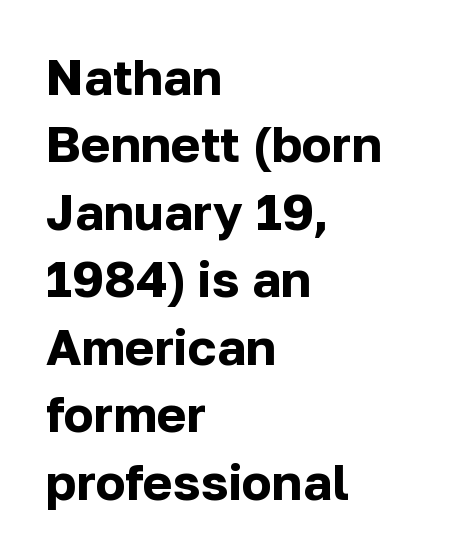
The image shows 50 px bold sans-serif type, upright; set left-aligned, normal line spacing (1.35x), normal letter spacing, not underlined; low stroke contrast and a medium x-height.
